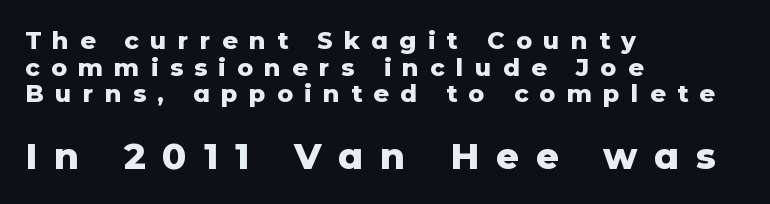
Q: Is the text bold? A: Yes.
Q: Is the text italic (slanted)? A: No, it is upright.
Q: Is the typeface a serif or a sans-serif typeface? A: Sans-serif.
Q: Is the text underlined? A: No.
Q: How is the paragraph aligned? A: Left-aligned.
Q: Is the spacing between letters normal or unusually wide? A: Unusually wide.
Q: Is the spacing between lines tight, normal or loose? A: Tight.
Q: Which block of text is set in a larger size, the first (top) or the second (bottom)? A: The second (bottom) one.
Q: Width (condensed, normal, or wide)? A: Normal.
Q: Stroke contrast? A: Low.
Q: x-height? A: Medium.
Q: Monospaced? A: No.
